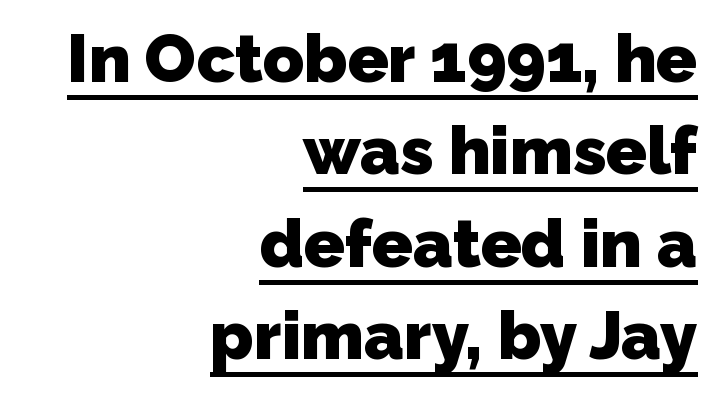
Honestly, the underline is the first thing you notice here. Here the designer chose a conventional face with non-uniform glyph widths. The rendering anchors every line to the right-hand side. This sample uses plain, unmodified letter spacing. This sample keeps an unexceptional amount of space between lines.
